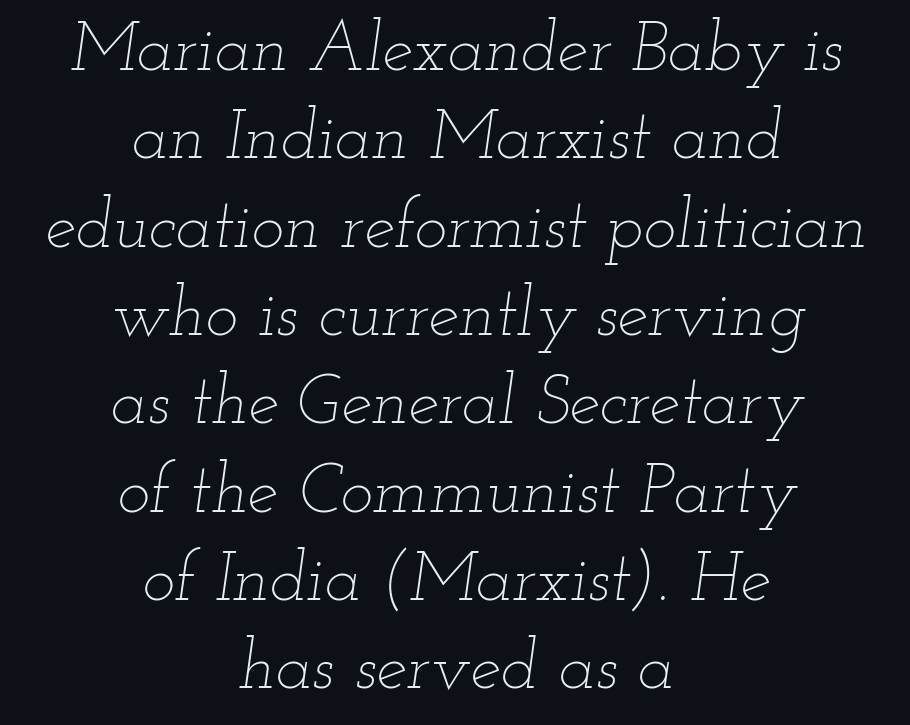
{"italic": "yes", "lean": "right", "slant_degrees": 12, "bold": "no", "weight": "thin", "width": "wide", "stroke_contrast": "low", "x_height": "small", "monospaced": "no", "underline": "no", "align": "center", "line_spacing": "normal", "line_spacing_ratio": 1.28, "letter_spacing": "normal", "letter_spacing_em": 0.0, "glyph_px": 69}
